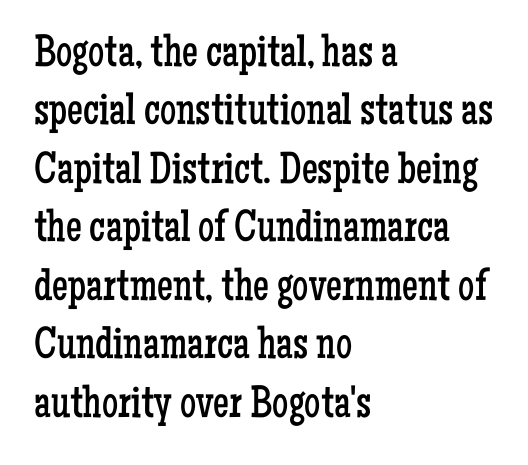
The image shows 45 px regular-weight, condensed serif type, upright; set left-aligned, normal line spacing (1.3x), normal letter spacing, not underlined; low stroke contrast and a medium x-height.
